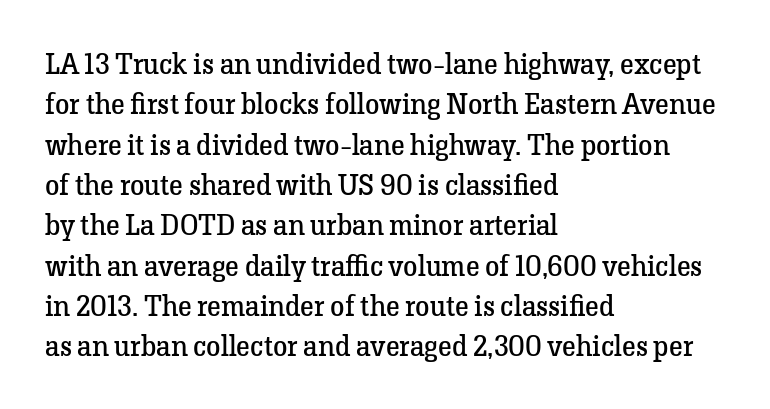
{"serif": "yes", "italic": "no", "bold": "no", "weight": "regular", "width": "normal", "stroke_contrast": "low", "x_height": "medium", "monospaced": "no", "underline": "no", "align": "left", "line_spacing": "normal", "line_spacing_ratio": 1.39, "letter_spacing": "normal", "letter_spacing_em": 0.0, "glyph_px": 29}
